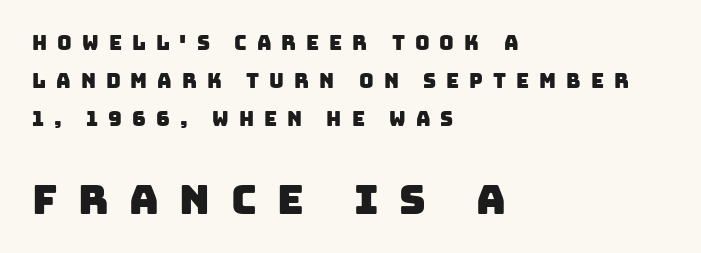
The image shows 41 px sans-serif type; set left-aligned, line spacing 1.89x, unusually wide letter spacing (+0.5 em), not underlined; the second (bottom) block is 2.05x larger; low stroke contrast and a large x-height.
